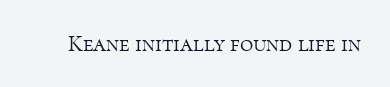
{"italic": "no", "bold": "no", "underline": "no", "letter_spacing": "normal", "letter_spacing_em": 0.0, "glyph_px": 23}
